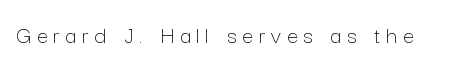
Q: Is the text bold? A: No.
Q: Is the text italic (slanted)? A: No, it is upright.
Q: Is the text underlined? A: No.
Q: Is the spacing between letters normal or unusually wide? A: Unusually wide.
